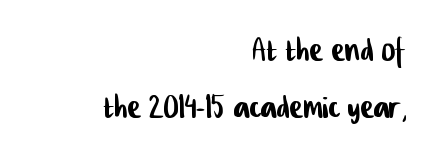
In terms of leading, this rendering sits right in the middle. Serif or sans? Sans — the stroke terminals are bare. The passage shown has conventional tracking throughout. Note the varied advance widths — an 'i' is clearly narrower than an 'm'. The passage is arranged like a letterhead date or caption credit — flush right. Underline: absent.
